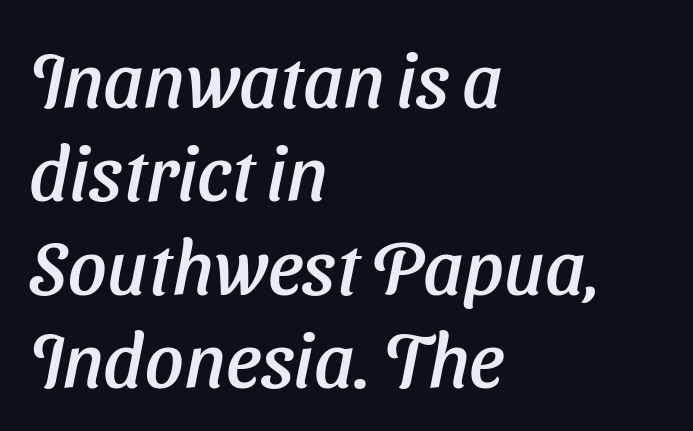
{"width": "normal", "stroke_contrast": "low", "x_height": "medium", "monospaced": "no", "underline": "no", "align": "left", "line_spacing_ratio": 1.23, "letter_spacing": "normal", "letter_spacing_em": 0.0, "glyph_px": 76}
